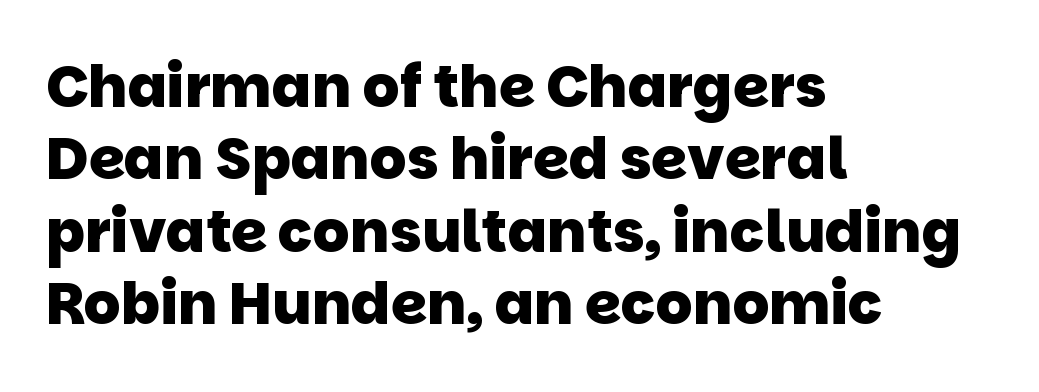
Q: Is the text bold? A: Yes.
Q: Is the typeface a serif or a sans-serif typeface? A: Sans-serif.
Q: Is the text underlined? A: No.
Q: How is the paragraph aligned? A: Left-aligned.
Q: Is the spacing between letters normal or unusually wide? A: Normal.
Q: Is the spacing between lines tight, normal or loose? A: Normal.
Q: Width (condensed, normal, or wide)? A: Normal.
Q: Stroke contrast? A: Low.
Q: x-height? A: Large.
Q: Monospaced? A: No.
